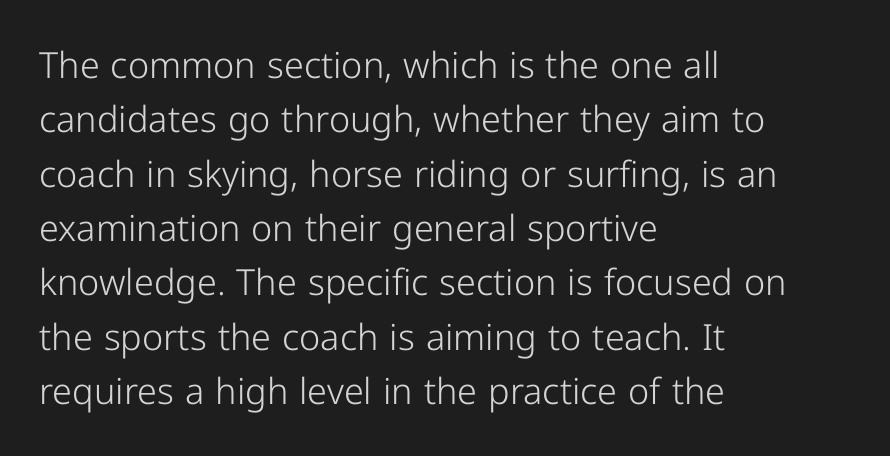
{"serif": "no", "italic": "no", "bold": "no", "weight": "light", "width": "normal", "stroke_contrast": "low", "x_height": "medium", "monospaced": "no", "underline": "no", "align": "left", "line_spacing": "normal", "line_spacing_ratio": 1.51, "letter_spacing": "normal", "letter_spacing_em": 0.0, "glyph_px": 36}
